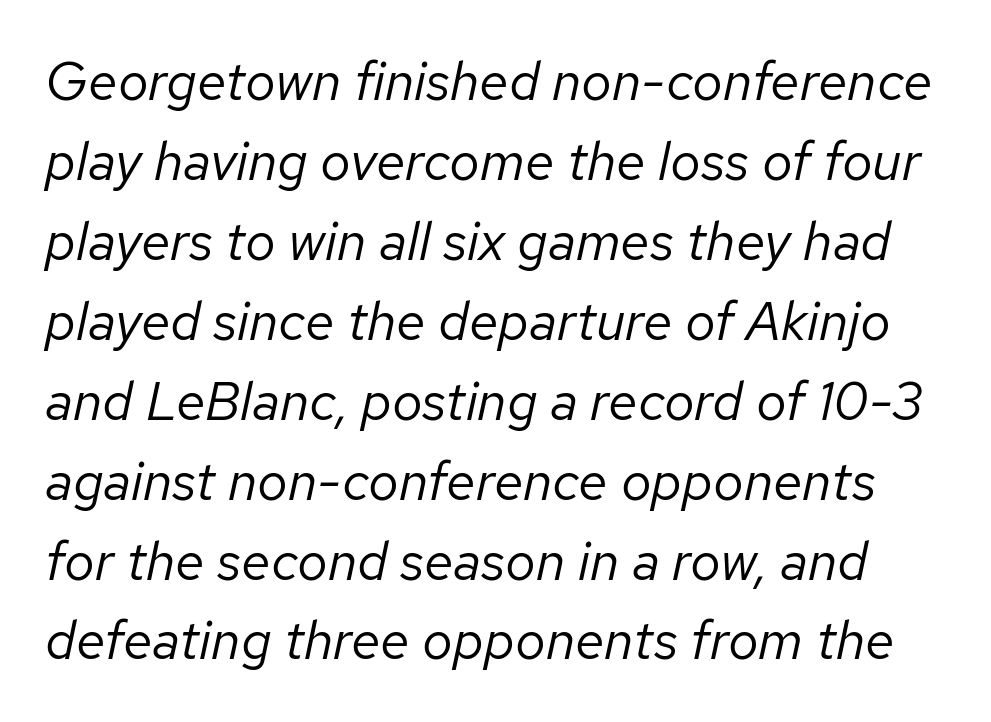
{"italic": "yes", "lean": "right", "slant_degrees": 12, "bold": "no", "weight": "regular", "width": "normal", "stroke_contrast": "low", "x_height": "medium", "monospaced": "no", "underline": "no", "line_spacing": "normal", "line_spacing_ratio": 1.48, "letter_spacing": "normal", "letter_spacing_em": 0.0, "glyph_px": 54}
